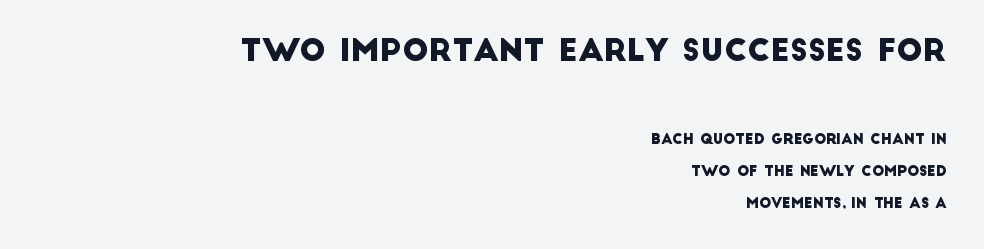
Rows of type keep a wide berth in the vertical direction. No extra tracking has been applied to these lines. In this sample the first text group is rendered at the bigger scale. The passage shown is not underscored anywhere. Alignment: flush right. Looks like regular typesetting: each glyph gets only the width it needs.
